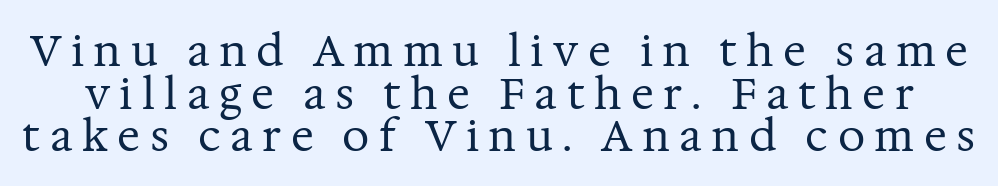
{"serif": "yes", "italic": "no", "bold": "no", "weight": "regular", "width": "normal", "stroke_contrast": "medium", "x_height": "medium", "monospaced": "no", "underline": "no", "line_spacing": "tight", "line_spacing_ratio": 0.99, "letter_spacing": "wide", "letter_spacing_em": 0.22, "glyph_px": 43}
